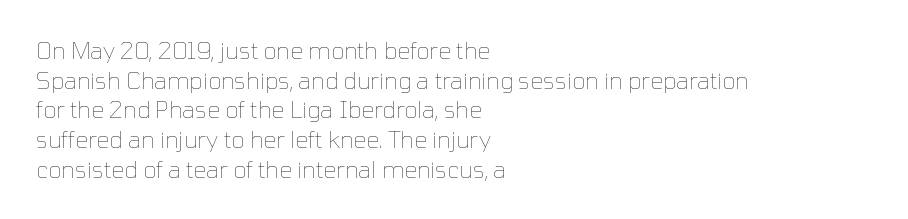
The image shows 23 px text type, upright; set left-aligned, normal line spacing (1.29x), normal letter spacing, not underlined.
